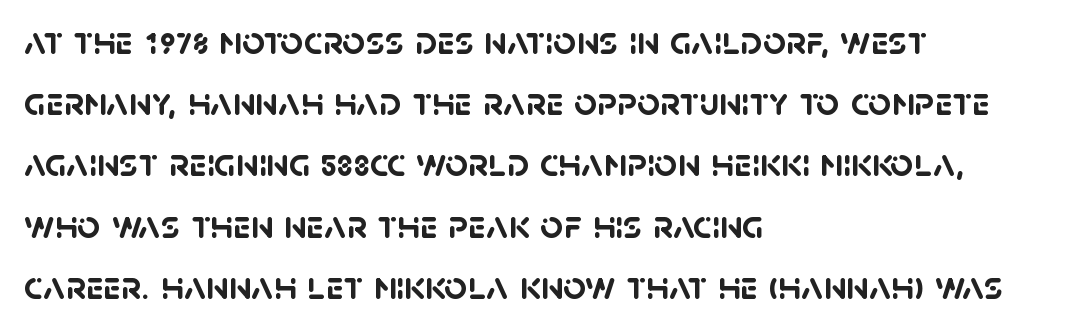
{"serif": "no", "bold": "yes", "weight": "semibold", "width": "normal", "stroke_contrast": "low", "x_height": "large", "monospaced": "no", "underline": "no", "align": "left", "line_spacing": "normal", "line_spacing_ratio": 1.53, "letter_spacing": "normal", "letter_spacing_em": 0.0, "glyph_px": 40}
